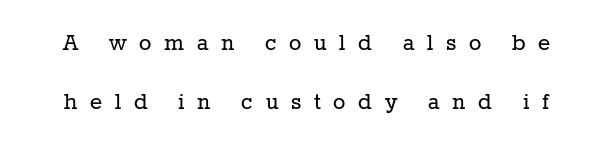
The image shows 26 px text type, upright; set loose line spacing (2.28x), unusually wide letter spacing (+0.49 em), not underlined.
